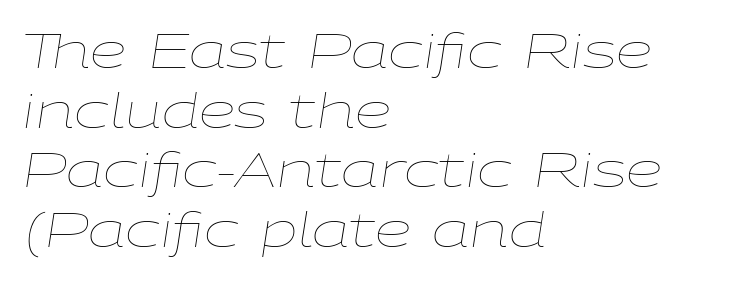
Q: Is the text bold? A: No.
Q: Is the text italic (slanted)? A: Yes, it leans right by about 9 degrees.
Q: Is the text underlined? A: No.
Q: How is the paragraph aligned? A: Left-aligned.
Q: Is the spacing between letters normal or unusually wide? A: Normal.
Q: Is the spacing between lines tight, normal or loose? A: Normal.
Q: Width (condensed, normal, or wide)? A: Wide.
Q: Stroke contrast? A: Low.
Q: x-height? A: Medium.
Q: Monospaced? A: No.
